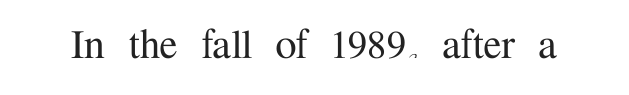
The image shows 48 px serif type, upright; set normal letter spacing, not underlined; medium stroke contrast and a medium x-height.
